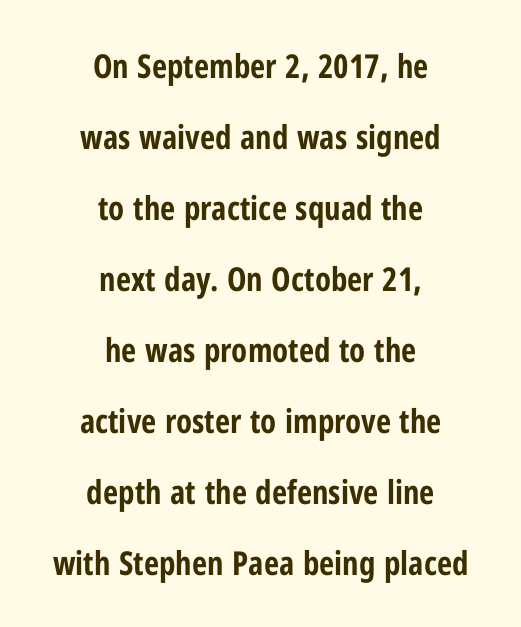
The rendering uses a large line-height, opening up the rows. Spacing between characters is what you'd get straight out of the box. The face used here is proportionally spaced, like ordinary book or web type. I'd describe the lettering as bold — thick and assertive. The letters stand upright; this is a roman face. Letters rest on an invisible, unmarked baseline.
